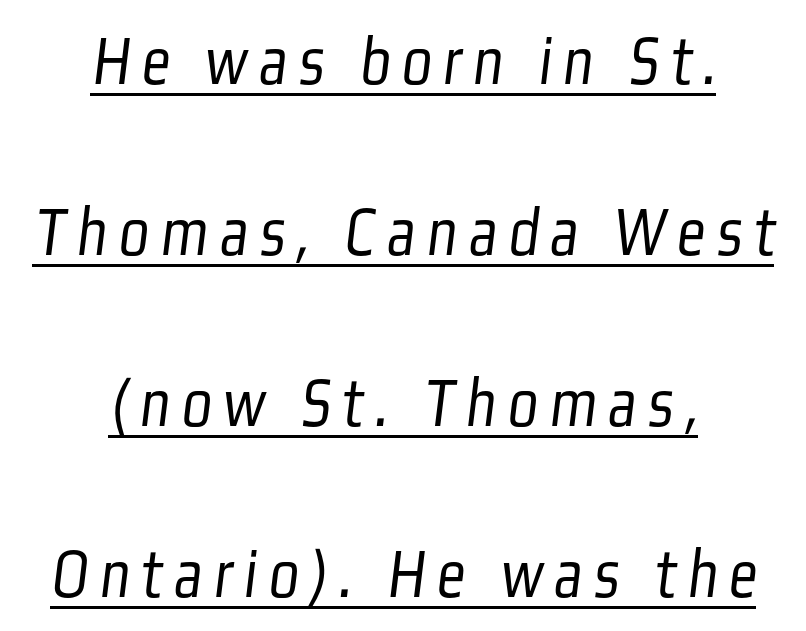
Q: Is the text bold? A: No.
Q: Is the typeface a serif or a sans-serif typeface? A: Sans-serif.
Q: Is the text underlined? A: Yes.
Q: How is the paragraph aligned? A: Centered.
Q: Is the spacing between lines tight, normal or loose? A: Loose.
Q: Width (condensed, normal, or wide)? A: Condensed.
Q: Stroke contrast? A: Low.
Q: x-height? A: Medium.
Q: Monospaced? A: No.
